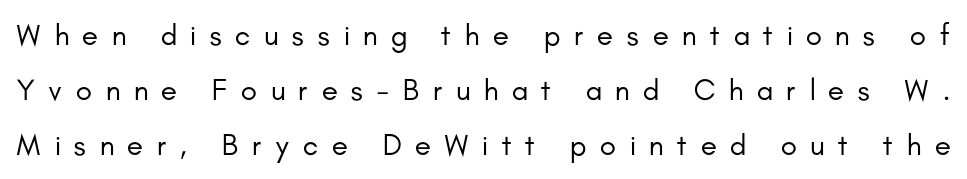
{"serif": "no", "italic": "no", "bold": "no", "weight": "regular", "width": "normal", "stroke_contrast": "low", "x_height": "small", "monospaced": "no", "underline": "no", "line_spacing_ratio": 1.83, "letter_spacing": "wide", "letter_spacing_em": 0.44, "glyph_px": 30}
